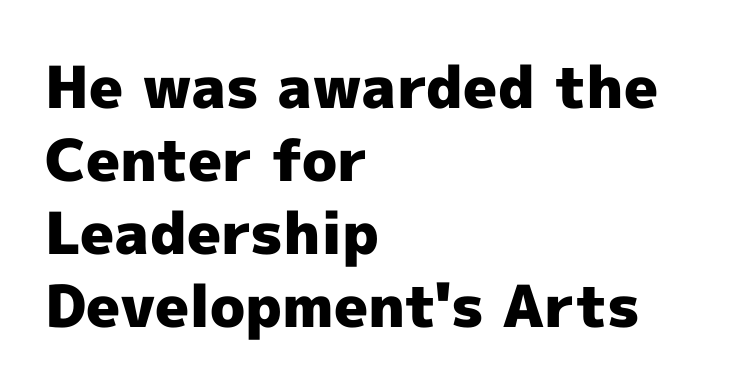
Tall strokes in this sample are plumb rather than angled. The line texture is even and compact thanks to regular tracking. Line starts are locked; line ends wander. The block of text has a typical density, with ordinary space between rows.
